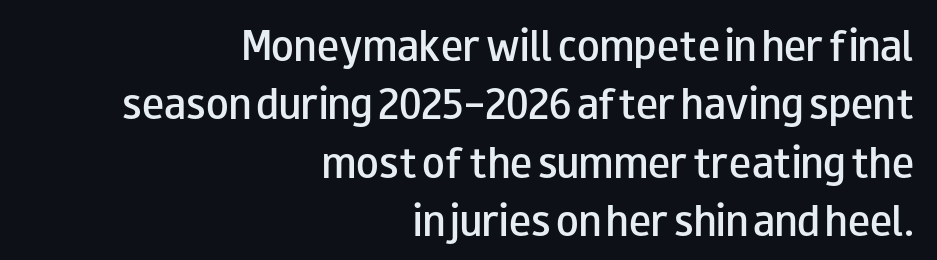
{"serif": "no", "italic": "no", "bold": "semi", "weight": "semibold", "width": "wide", "stroke_contrast": "low", "x_height": "small", "monospaced": "no", "underline": "no", "align": "right", "line_spacing": "normal", "line_spacing_ratio": 1.58, "letter_spacing": "normal", "letter_spacing_em": 0.0, "glyph_px": 37}
